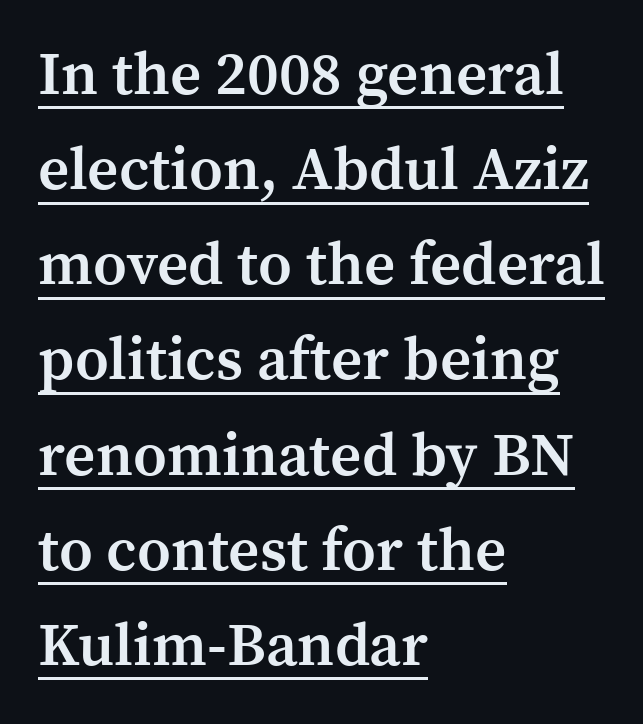
Q: Is the text bold? A: Semi-bold.
Q: Is the text italic (slanted)? A: No, it is upright.
Q: Is the typeface a serif or a sans-serif typeface? A: Serif.
Q: Is the text underlined? A: Yes.
Q: How is the paragraph aligned? A: Left-aligned.
Q: Is the spacing between letters normal or unusually wide? A: Normal.
Q: Is the spacing between lines tight, normal or loose? A: Normal.
Q: Width (condensed, normal, or wide)? A: Normal.
Q: Stroke contrast? A: Medium.
Q: x-height? A: Medium.
Q: Monospaced? A: No.
